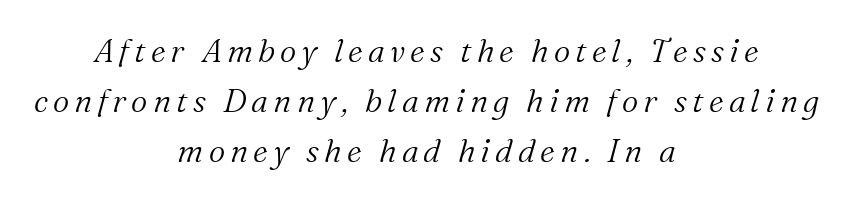
Q: Is the text bold? A: No.
Q: Is the text italic (slanted)? A: Yes, it leans right by about 16 degrees.
Q: Is the typeface a serif or a sans-serif typeface? A: Serif.
Q: Is the text underlined? A: No.
Q: How is the paragraph aligned? A: Centered.
Q: Is the spacing between lines tight, normal or loose? A: Normal.
Q: Width (condensed, normal, or wide)? A: Normal.
Q: Stroke contrast? A: Medium.
Q: x-height? A: Medium.
Q: Monospaced? A: No.
